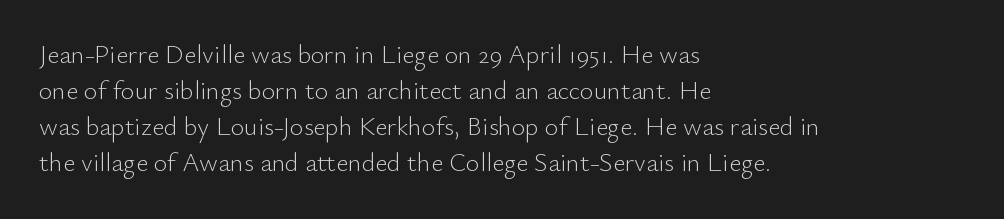
{"italic": "no", "bold": "no", "underline": "no", "align": "left", "line_spacing": "normal", "line_spacing_ratio": 1.39, "letter_spacing": "normal", "letter_spacing_em": 0.0, "glyph_px": 26}
